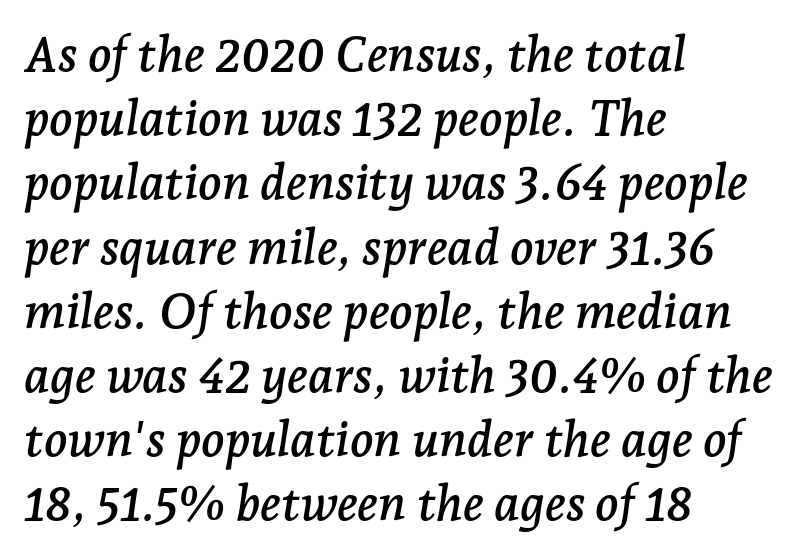
Q: Is the text italic (slanted)? A: Yes, it leans right by about 7 degrees.
Q: Is the typeface a serif or a sans-serif typeface? A: Serif.
Q: Is the text underlined? A: No.
Q: How is the paragraph aligned? A: Left-aligned.
Q: Is the spacing between letters normal or unusually wide? A: Normal.
Q: Is the spacing between lines tight, normal or loose? A: Normal.
Q: Width (condensed, normal, or wide)? A: Normal.
Q: Stroke contrast? A: Low.
Q: x-height? A: Medium.
Q: Monospaced? A: No.
